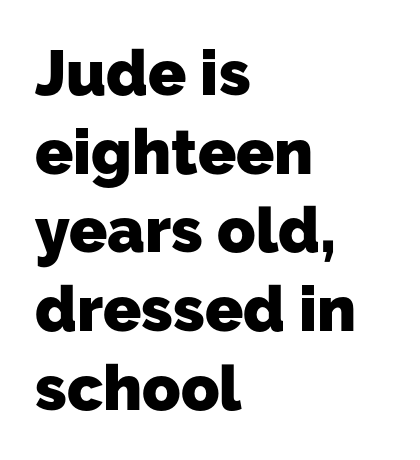
This sample uses a sans-serif face. Regular leading. These lines are rendered in a variable-pitch font. Notice how thick the strokes are: this is what a full bold looks like. These lines stack with their left ends in a neat column. Check the space under the baseline: it is left empty.
